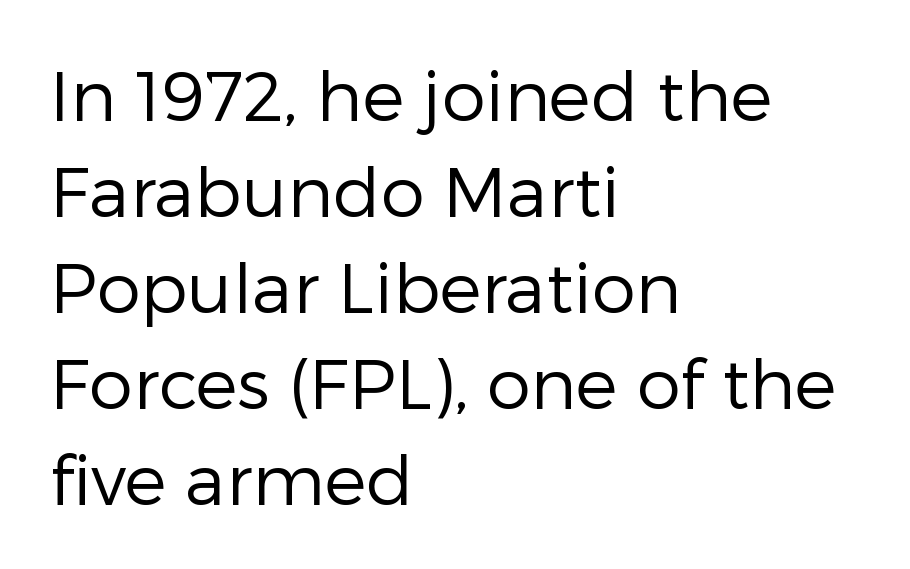
Q: Is the text bold? A: No.
Q: Is the text italic (slanted)? A: No, it is upright.
Q: Is the typeface a serif or a sans-serif typeface? A: Sans-serif.
Q: Is the text underlined? A: No.
Q: How is the paragraph aligned? A: Left-aligned.
Q: Is the spacing between letters normal or unusually wide? A: Normal.
Q: Is the spacing between lines tight, normal or loose? A: Normal.
Q: Width (condensed, normal, or wide)? A: Normal.
Q: Stroke contrast? A: Low.
Q: x-height? A: Medium.
Q: Monospaced? A: No.
